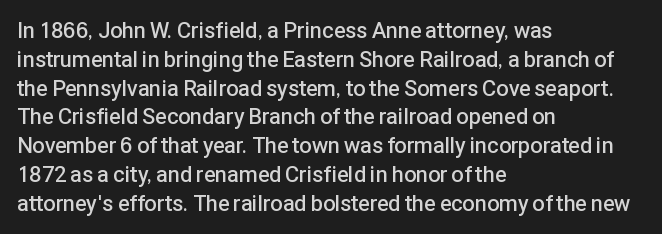
Left-aligned paragraph, ragged on the right. This sample uses plain, unmodified letter spacing. The lettering holds an erect, upright posture throughout. Underlining? Definitely not there. Students, this is semibold: more ink than regular, less than bold.
